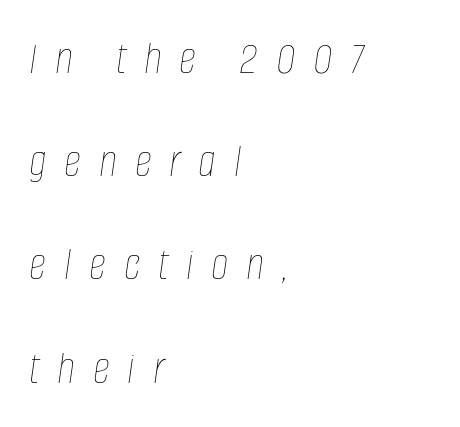
{"italic": "yes", "lean": "right", "slant_degrees": 8, "bold": "no", "weight": "thin", "width": "condensed", "stroke_contrast": "low", "x_height": "large", "monospaced": "no", "underline": "no", "align": "left", "line_spacing": "loose", "line_spacing_ratio": 2.15, "letter_spacing": "wide", "letter_spacing_em": 0.37, "glyph_px": 48}
